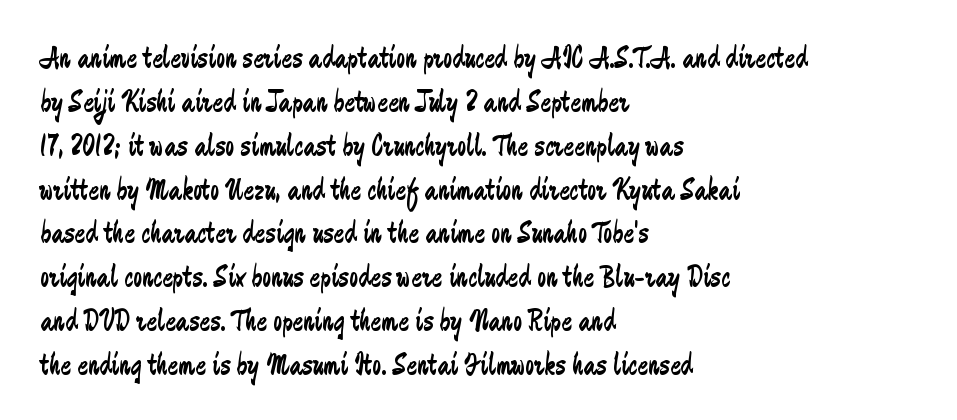
Q: Is the text bold? A: No.
Q: Is the text italic (slanted)? A: Yes.
Q: Is the typeface a serif or a sans-serif typeface? A: Sans-serif.
Q: Is the text underlined? A: No.
Q: How is the paragraph aligned? A: Left-aligned.
Q: Is the spacing between letters normal or unusually wide? A: Normal.
Q: Is the spacing between lines tight, normal or loose? A: Normal.
Q: Width (condensed, normal, or wide)? A: Condensed.
Q: Stroke contrast? A: Low.
Q: x-height? A: Medium.
Q: Monospaced? A: No.
